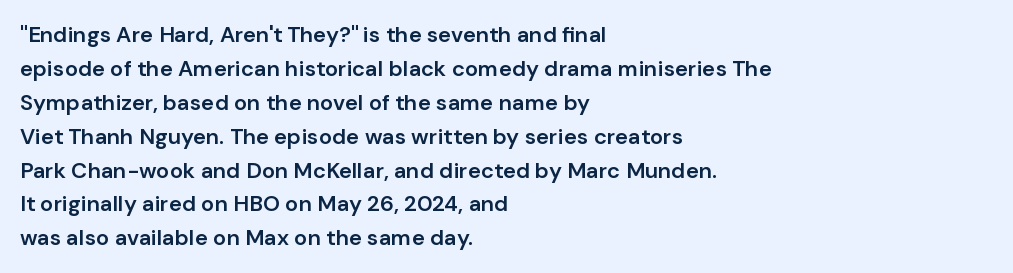
Q: Is the text bold? A: Semi-bold.
Q: Is the text italic (slanted)? A: No, it is upright.
Q: Is the text underlined? A: No.
Q: How is the paragraph aligned? A: Left-aligned.
Q: Is the spacing between letters normal or unusually wide? A: Normal.
Q: Is the spacing between lines tight, normal or loose? A: Normal.
